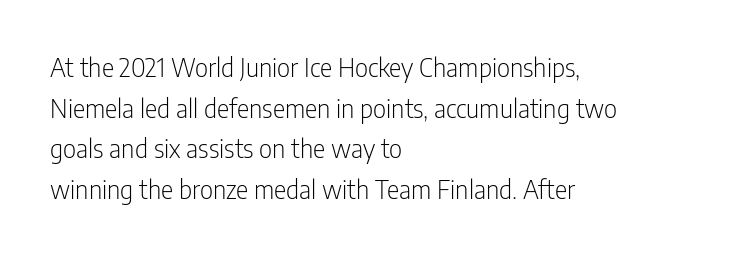
The image shows 26 px text type, upright; set left-aligned, normal line spacing (1.56x), normal letter spacing, not underlined.
